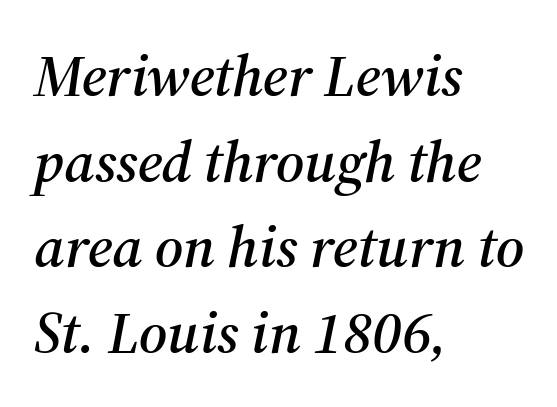
{"serif": "yes", "italic": "yes", "lean": "right", "slant_degrees": 12, "width": "normal", "stroke_contrast": "medium", "x_height": "medium", "monospaced": "no", "underline": "no", "align": "left", "line_spacing": "normal", "line_spacing_ratio": 1.45, "letter_spacing": "normal", "letter_spacing_em": 0.0, "glyph_px": 59}
